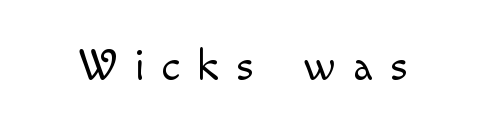
The image shows 44 px light type, upright; set unusually wide letter spacing (+0.4 em), not underlined; a small x-height.
